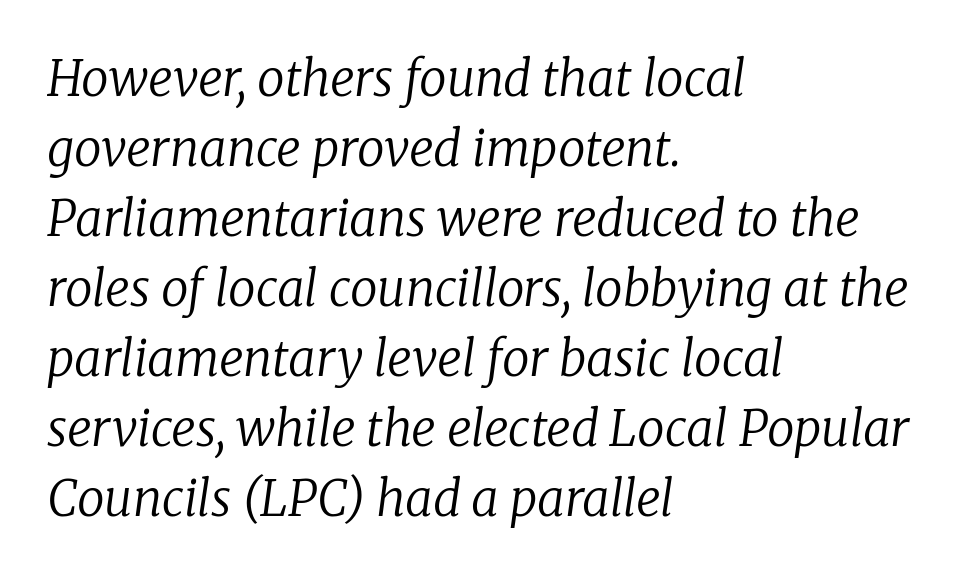
Q: Is the text bold? A: No.
Q: Is the text italic (slanted)? A: Yes, it leans right by about 8 degrees.
Q: Is the typeface a serif or a sans-serif typeface? A: Serif.
Q: Is the text underlined? A: No.
Q: How is the paragraph aligned? A: Left-aligned.
Q: Is the spacing between letters normal or unusually wide? A: Normal.
Q: Is the spacing between lines tight, normal or loose? A: Normal.
Q: Width (condensed, normal, or wide)? A: Normal.
Q: Stroke contrast? A: Low.
Q: x-height? A: Medium.
Q: Monospaced? A: No.
